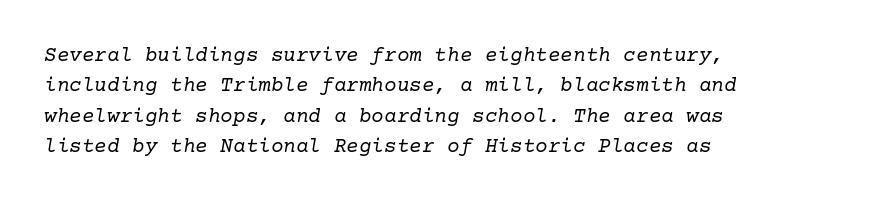
Vertical spacing — default. Line starts are locked; line ends wander. On a weight scale, this lands at 450 or below. Characters follow at the spacing the type designer built in. Posture: slanted. Check the space under the baseline: it is left empty.
